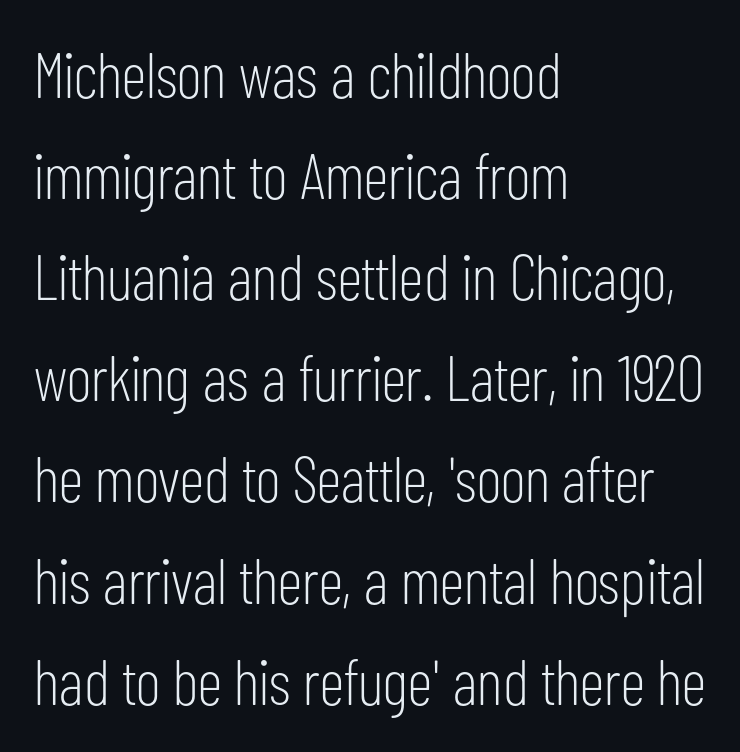
Q: Is the text bold? A: No.
Q: Is the text italic (slanted)? A: No, it is upright.
Q: Is the typeface a serif or a sans-serif typeface? A: Sans-serif.
Q: Is the text underlined? A: No.
Q: How is the paragraph aligned? A: Left-aligned.
Q: Is the spacing between letters normal or unusually wide? A: Normal.
Q: Is the spacing between lines tight, normal or loose? A: Normal.
Q: Width (condensed, normal, or wide)? A: Condensed.
Q: Stroke contrast? A: Low.
Q: x-height? A: Medium.
Q: Monospaced? A: No.
